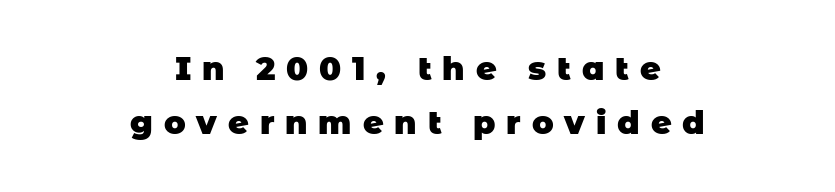
{"serif": "no", "bold": "yes", "weight": "heavy", "width": "normal", "stroke_contrast": "low", "x_height": "large", "monospaced": "no", "underline": "no", "align": "center", "line_spacing": "normal", "line_spacing_ratio": 1.68, "letter_spacing": "wide", "letter_spacing_em": 0.34, "glyph_px": 32}
